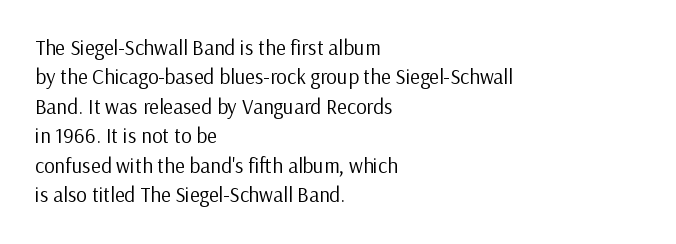
The image shows 21 px text type, upright; set left-aligned, normal line spacing (1.4x), normal letter spacing, not underlined.
